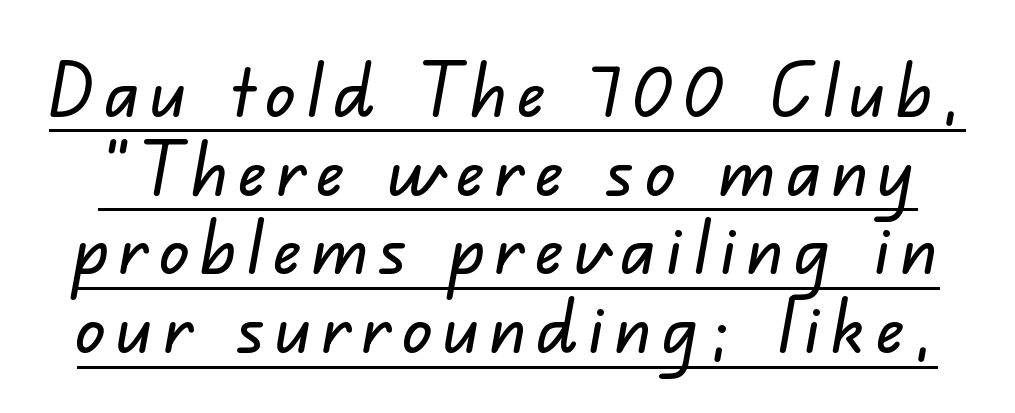
Q: Is the typeface a serif or a sans-serif typeface? A: Sans-serif.
Q: Is the text underlined? A: Yes.
Q: Is the spacing between lines tight, normal or loose? A: Tight.
Q: Width (condensed, normal, or wide)? A: Normal.
Q: Stroke contrast? A: Low.
Q: x-height? A: Small.
Q: Monospaced? A: No.
